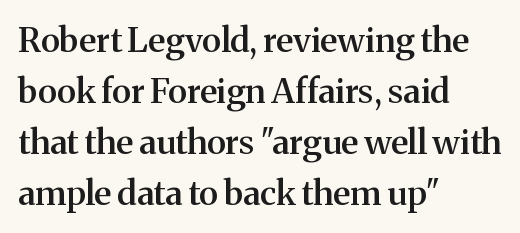
A fair bit of extra ink — the face is semibold, not bold. These lines are set flush left with a ragged right edge. These lines are rendered in a variable-pitch font. Each word holds together tightly as a unit, with standard inter-letter gaps. Little horizontal feet cap the strokes, marking this as serif type.
